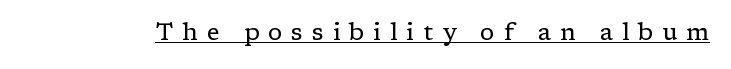
The image shows 24 px text type, upright; set unusually wide letter spacing (+0.37 em), underlined.
